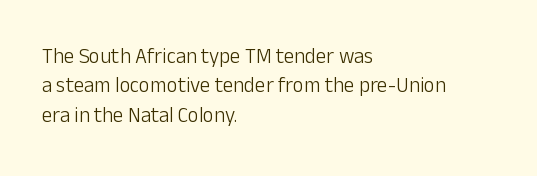
A clean baseline with only descenders dipping below it. If you drew a line through each stem, it would be perfectly vertical. Honestly, the row spacing looks completely unremarkable. Is this a heavy cut? Hardly; it is regular or lighter.
